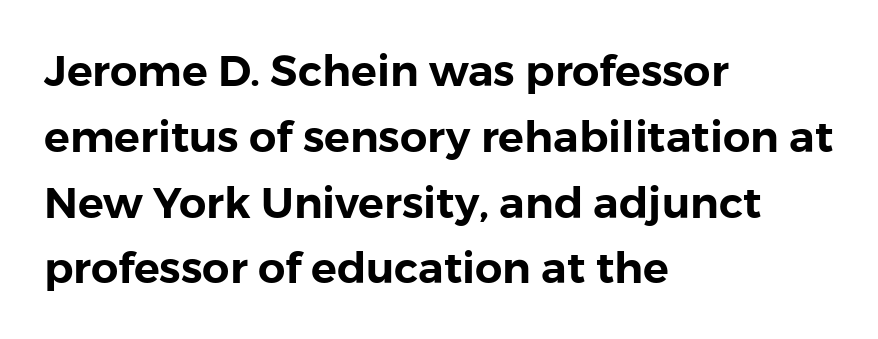
{"serif": "no", "italic": "no", "width": "normal", "stroke_contrast": "low", "x_height": "medium", "monospaced": "no", "underline": "no", "align": "left", "line_spacing": "normal", "line_spacing_ratio": 1.53, "letter_spacing": "normal", "letter_spacing_em": 0.0, "glyph_px": 43}
